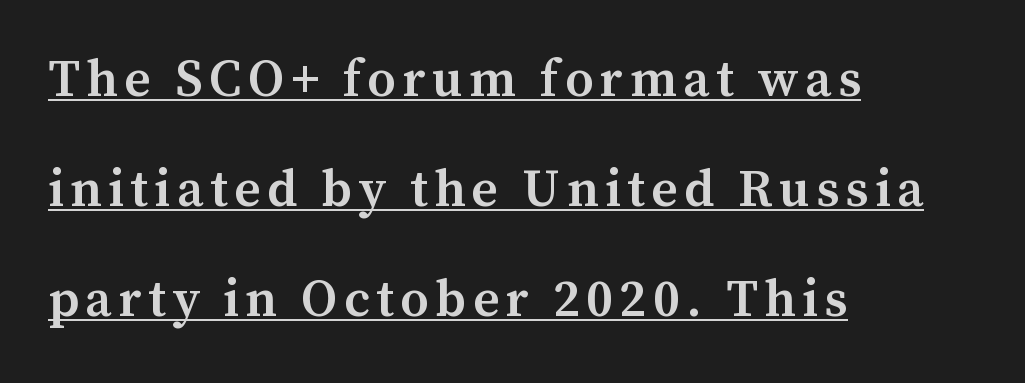
{"serif": "yes", "italic": "no", "bold": "semi", "weight": "semibold", "width": "normal", "stroke_contrast": "medium", "x_height": "medium", "monospaced": "no", "underline": "yes", "align": "left", "line_spacing": "loose", "line_spacing_ratio": 2.12, "glyph_px": 52}
